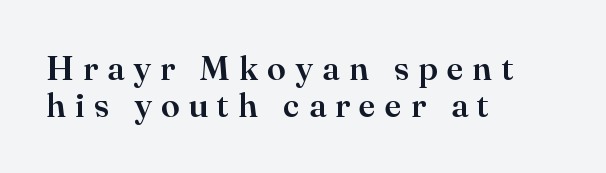
{"serif": "yes", "italic": "no", "width": "normal", "stroke_contrast": "high", "x_height": "small", "monospaced": "no", "underline": "no", "align": "left", "line_spacing": "tight", "line_spacing_ratio": 1.09, "letter_spacing": "wide", "letter_spacing_em": 0.27, "glyph_px": 34}
